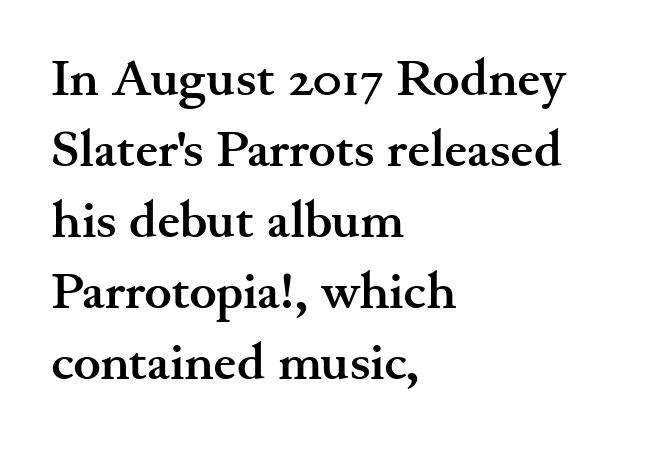
The font family rendered here belongs to the serif group. The typography opts for an upright posture over an oblique one. You could not count columns in this text — the font is proportionally spaced. The space beneath each line is pristine and unruled. Is the letter spacing exaggerated? No — it looks like the ordinary default. You'd pick this weight for a headline — it's a proper bold.
